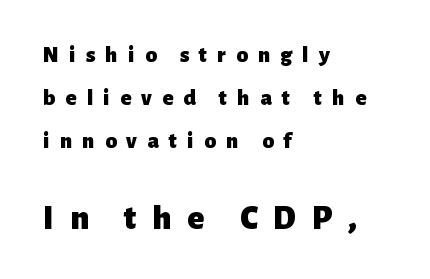
Q: Is the text bold? A: Yes.
Q: Is the text italic (slanted)? A: No, it is upright.
Q: Is the typeface a serif or a sans-serif typeface? A: Sans-serif.
Q: Is the text underlined? A: No.
Q: How is the paragraph aligned? A: Left-aligned.
Q: Is the spacing between letters normal or unusually wide? A: Unusually wide.
Q: Which block of text is set in a larger size, the first (top) or the second (bottom)? A: The second (bottom) one.
Q: Width (condensed, normal, or wide)? A: Normal.
Q: Stroke contrast? A: Low.
Q: x-height? A: Medium.
Q: Monospaced? A: No.
